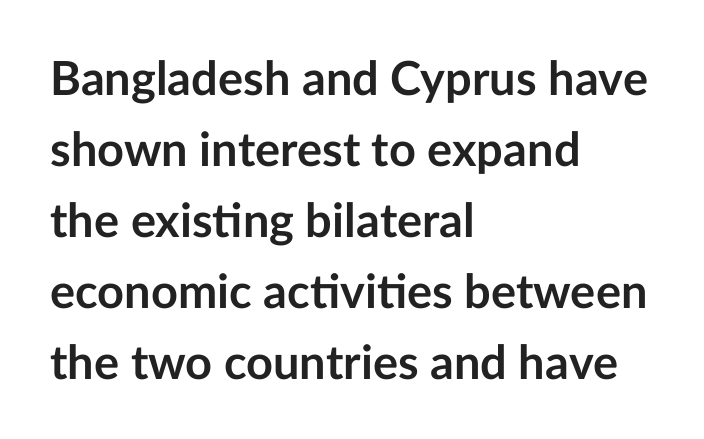
The image shows 47 px semibold sans-serif type, upright; set left-aligned, normal line spacing (1.51x), normal letter spacing, not underlined; low stroke contrast and a medium x-height.
